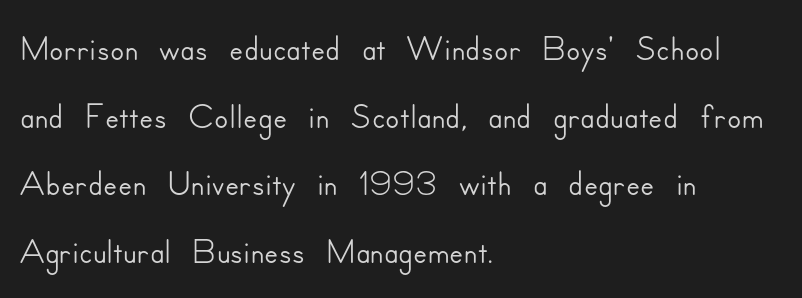
{"serif": "no", "italic": "no", "width": "normal", "stroke_contrast": "low", "x_height": "small", "monospaced": "no", "underline": "no", "align": "left", "line_spacing": "normal", "line_spacing_ratio": 1.3, "letter_spacing": "normal", "letter_spacing_em": 0.0, "glyph_px": 52}
